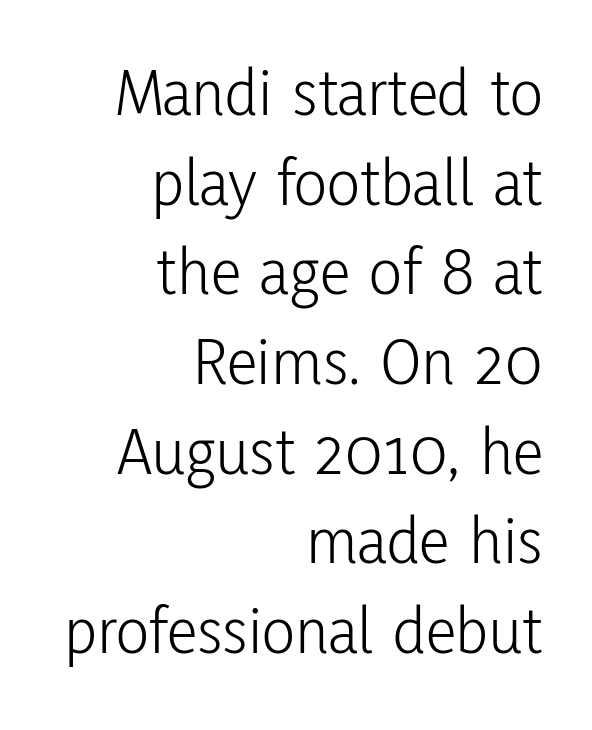
Q: Is the text bold? A: No.
Q: Is the text italic (slanted)? A: No, it is upright.
Q: Is the typeface a serif or a sans-serif typeface? A: Sans-serif.
Q: Is the text underlined? A: No.
Q: How is the paragraph aligned? A: Right-aligned.
Q: Is the spacing between letters normal or unusually wide? A: Normal.
Q: Is the spacing between lines tight, normal or loose? A: Normal.
Q: Width (condensed, normal, or wide)? A: Condensed.
Q: Stroke contrast? A: Low.
Q: x-height? A: Medium.
Q: Monospaced? A: No.
